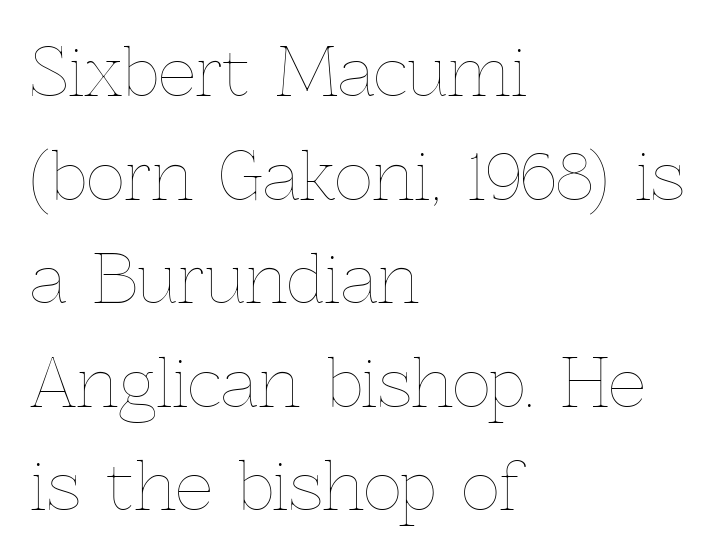
The image shows 66 px thin type, upright; set left-aligned, normal line spacing (1.57x), normal letter spacing, not underlined; a medium x-height.
